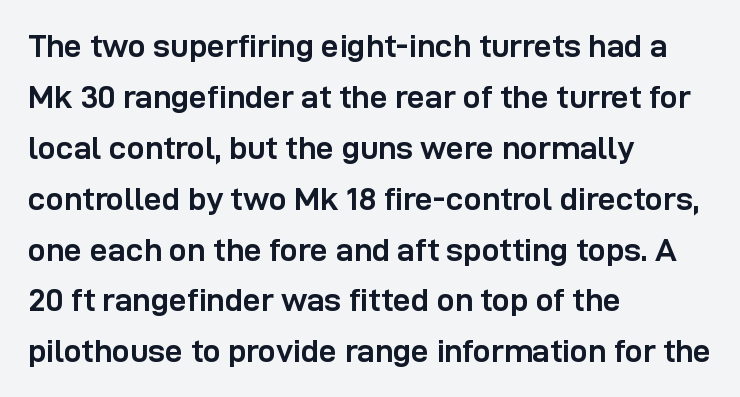
Nobody drew a line under any word here. Students, observe: this is what conventionally led text looks like. A typesetter would call this proportional, since set widths differ per character. The typography opts for an upright posture over an oblique one.
